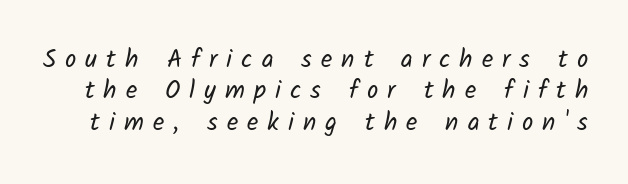
A quiet, ordinary-to-light weight characterises the typeface. Tracking here is generous; glyphs stand well apart from one another. Underlining? Definitely not there. Interline gaps are of average width in this sample.
